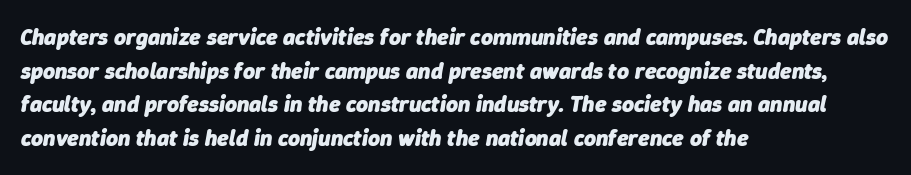
{"italic": "yes", "lean": "right", "slant_degrees": 9, "bold": "yes", "underline": "no", "align": "left", "line_spacing": "normal", "line_spacing_ratio": 1.46, "letter_spacing": "normal", "letter_spacing_em": 0.0, "glyph_px": 23}
